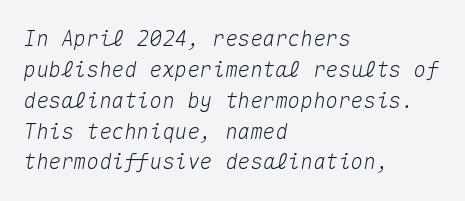
{"italic": "yes", "lean": "right", "slant_degrees": 10, "underline": "no", "align": "left", "line_spacing": "normal", "line_spacing_ratio": 1.47, "letter_spacing": "normal", "letter_spacing_em": 0.0, "glyph_px": 21}
